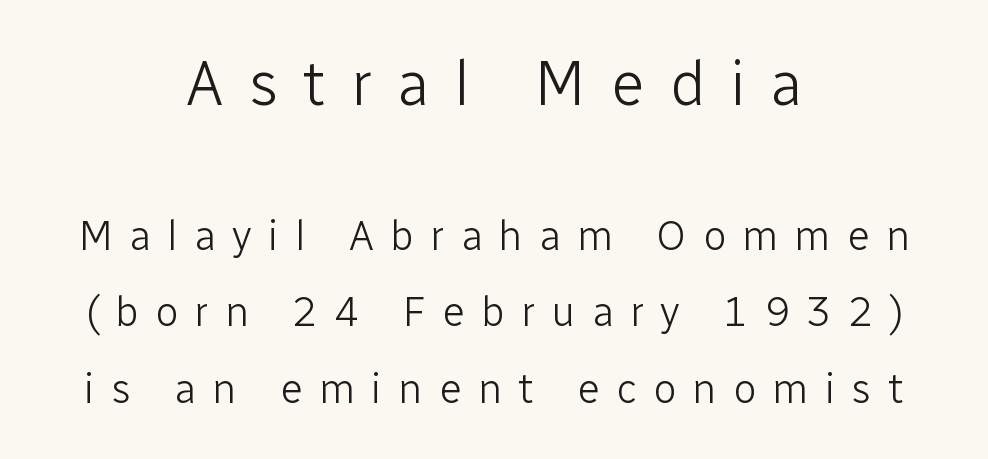
Q: Is the text bold? A: No.
Q: Is the text italic (slanted)? A: No, it is upright.
Q: Is the typeface a serif or a sans-serif typeface? A: Sans-serif.
Q: Is the text underlined? A: No.
Q: How is the paragraph aligned? A: Centered.
Q: Is the spacing between letters normal or unusually wide? A: Unusually wide.
Q: Which block of text is set in a larger size, the first (top) or the second (bottom)? A: The first (top) one.
Q: Width (condensed, normal, or wide)? A: Normal.
Q: Stroke contrast? A: Low.
Q: x-height? A: Medium.
Q: Monospaced? A: No.
